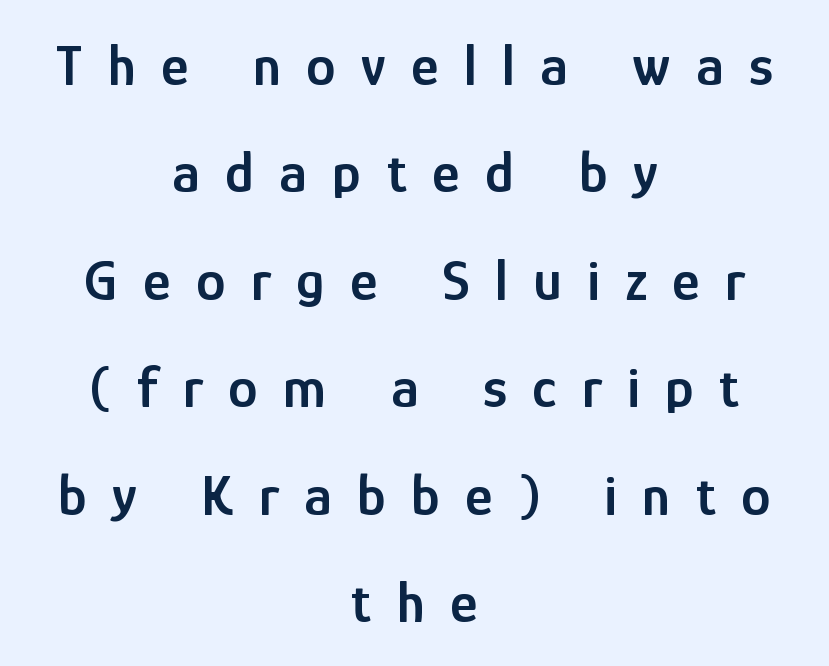
The passage shown is typed in a proportional face where columns would drift. Regarding serifs, this sample does without them. A bare baseline throughout the passage. The rendering uses a semibold face; strokes are thickened but not to full bold.
